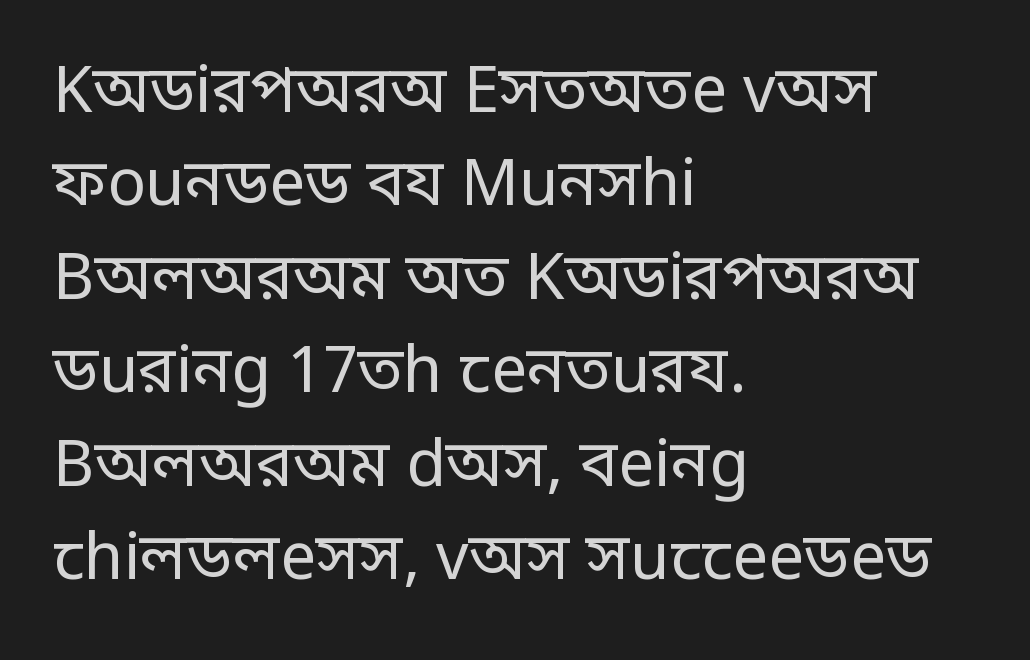
The font sits on the lighter half of the weight spectrum, regular included. The letters carry no serifs — their stems end cleanly without finishing strokes. The letters stand upright; this is a roman face. The face used here is proportionally spaced, like ordinary book or web type.
